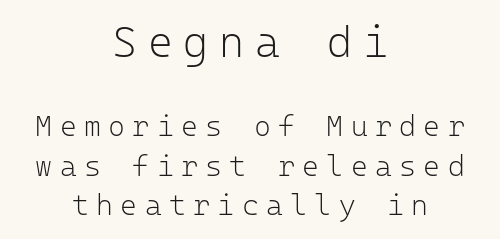
Reading down the block, each line starts at a different indent, mirrored at its end. This is sans-serif lettering, the kind often seen on screens and signage. Fixed-width glyphs throughout — classic coding-font behaviour. No italicization has been applied; the sample stays upright. Caption: upper text group enlarged, lower text group reduced.
